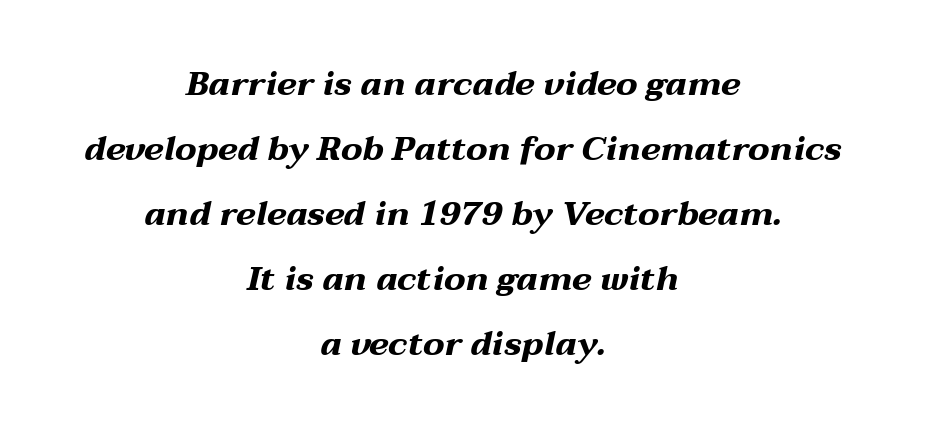
The passage shown stacks its lines with a broad gap. Each glyph is drawn with heavy, bold strokes. Short note: letters normally spaced. The glyphs look as if they've been sheared to an angle. Do the characters align in a grid? No, the font is proportional.
